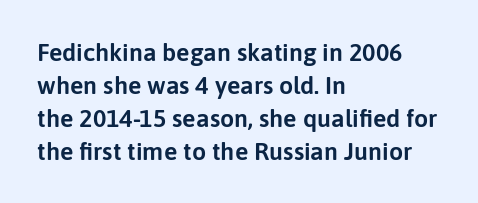
{"italic": "no", "underline": "no", "align": "left", "line_spacing": "normal", "line_spacing_ratio": 1.32, "letter_spacing": "normal", "letter_spacing_em": 0.0, "glyph_px": 25}
